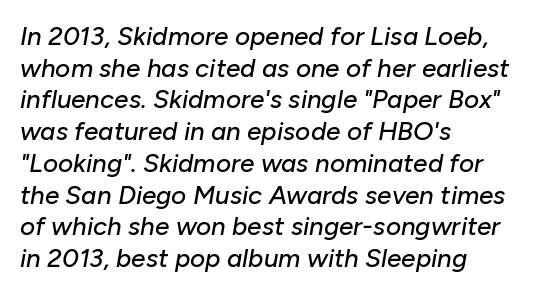
Every row of glyphs begins at an identical x-position on the left. The letters sit at their default tracking, neither squeezed nor spread. Glance below the letters and you will spot only blank space. These lines were composed using italics.
